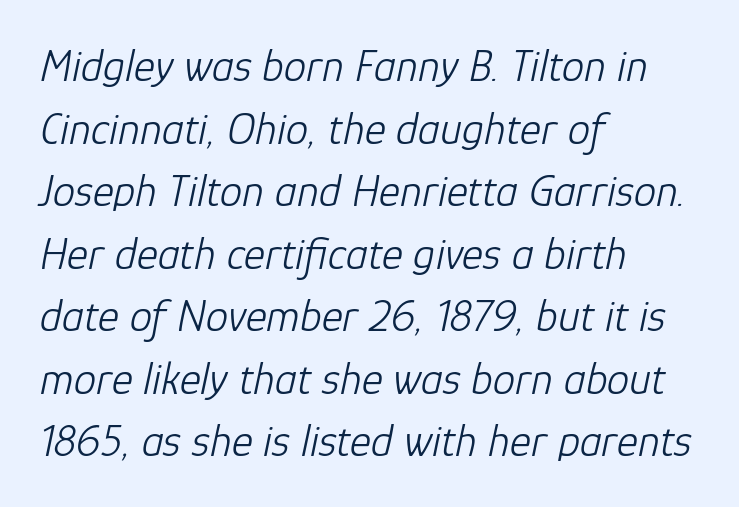
{"italic": "yes", "lean": "right", "slant_degrees": 12, "bold": "no", "weight": "light", "width": "normal", "stroke_contrast": "low", "x_height": "medium", "monospaced": "no", "underline": "no", "align": "left", "line_spacing": "normal", "line_spacing_ratio": 1.39, "letter_spacing": "normal", "letter_spacing_em": 0.0, "glyph_px": 45}
